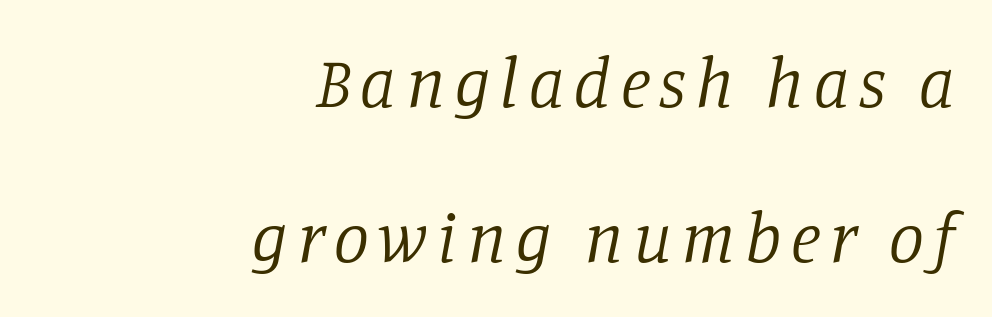
The image shows 70 px regular-weight serif type, italic (leaning right); set right-aligned, loose line spacing (2.21x), not underlined; low stroke contrast and a large x-height.
